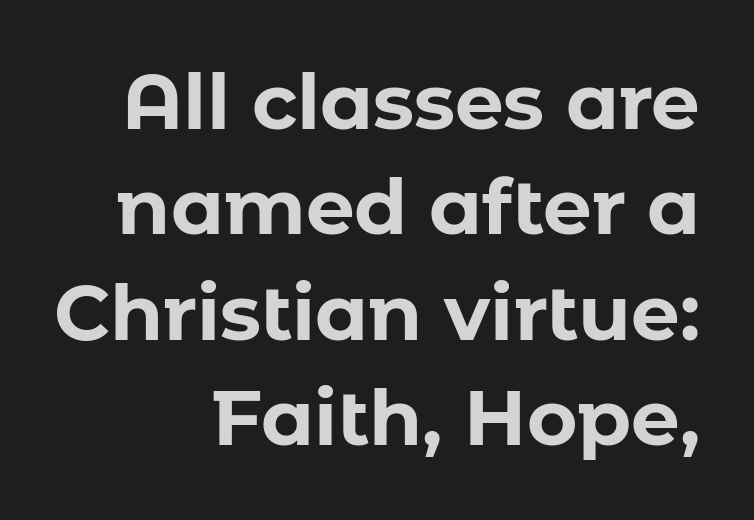
The image shows 77 px bold sans-serif type, upright; set right-aligned, normal line spacing (1.37x), normal letter spacing, not underlined; low stroke contrast and a medium x-height.
